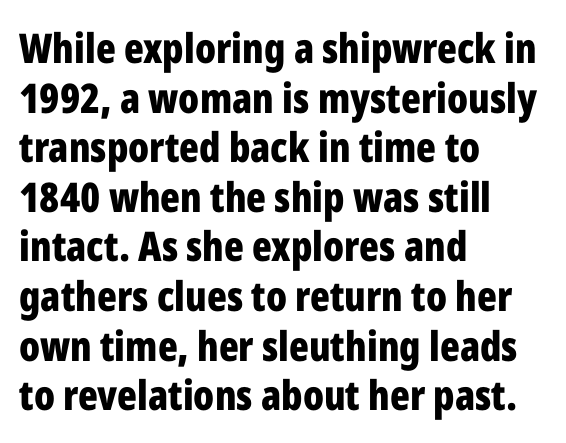
Just letters on the line, the space beneath them empty. Is there any slant? The stems are plumb. One-word summary of the alignment: left. Are there feet on the stems? There aren't — it's a sans. A typesetter would call this zero additional tracking. Proportional: the letters do not fall into vertical columns.
